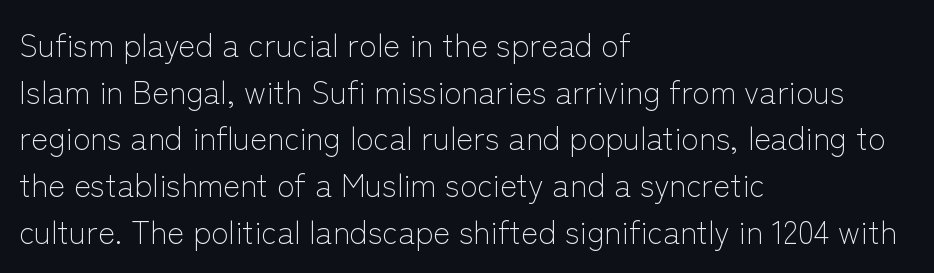
Q: Is the text bold? A: No.
Q: Is the text italic (slanted)? A: No, it is upright.
Q: Is the typeface a serif or a sans-serif typeface? A: Sans-serif.
Q: Is the text underlined? A: No.
Q: How is the paragraph aligned? A: Left-aligned.
Q: Is the spacing between letters normal or unusually wide? A: Normal.
Q: Is the spacing between lines tight, normal or loose? A: Normal.
Q: Width (condensed, normal, or wide)? A: Normal.
Q: Stroke contrast? A: Low.
Q: x-height? A: Medium.
Q: Monospaced? A: No.
